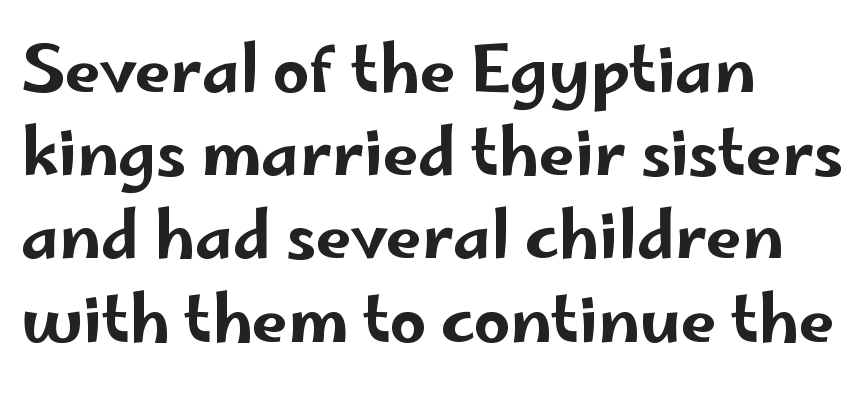
{"serif": "no", "italic": "no", "width": "wide", "stroke_contrast": "low", "x_height": "small", "monospaced": "no", "underline": "no", "align": "left", "line_spacing": "normal", "line_spacing_ratio": 1.3, "letter_spacing": "normal", "letter_spacing_em": 0.0, "glyph_px": 64}
